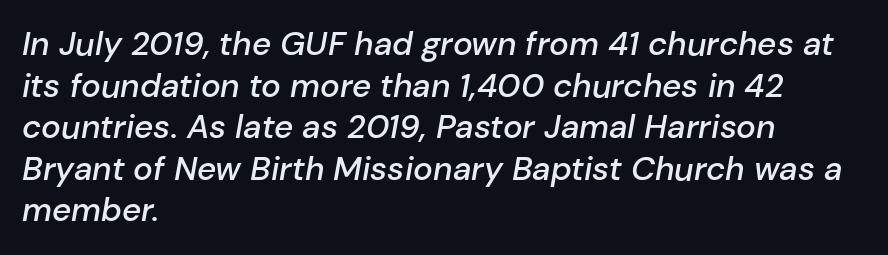
The image shows 33 px semibold type, italic (leaning right); set left-aligned, normal line spacing (1.26x), normal letter spacing, not underlined; low stroke contrast and a medium x-height.
